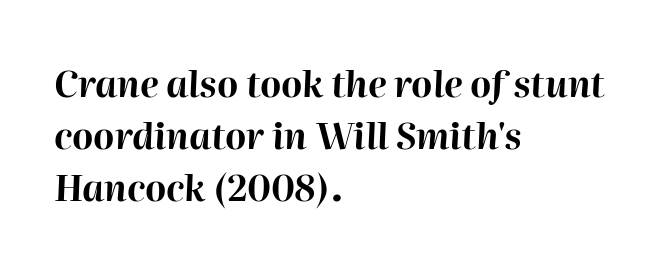
Q: Is the text bold? A: Yes.
Q: Is the text italic (slanted)? A: Yes, it leans right by about 2 degrees.
Q: Is the text underlined? A: No.
Q: How is the paragraph aligned? A: Left-aligned.
Q: Is the spacing between letters normal or unusually wide? A: Normal.
Q: Is the spacing between lines tight, normal or loose? A: Normal.
Q: Width (condensed, normal, or wide)? A: Normal.
Q: Stroke contrast? A: High.
Q: x-height? A: Medium.
Q: Monospaced? A: No.
